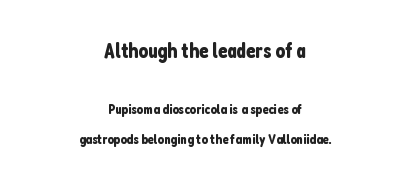
{"italic": "no", "underline": "no", "align": "center", "line_spacing": "loose", "line_spacing_ratio": 2.19, "letter_spacing": "normal", "letter_spacing_em": 0.0, "larger_block": "first", "size_ratio": 1.5, "glyph_px": 21}
